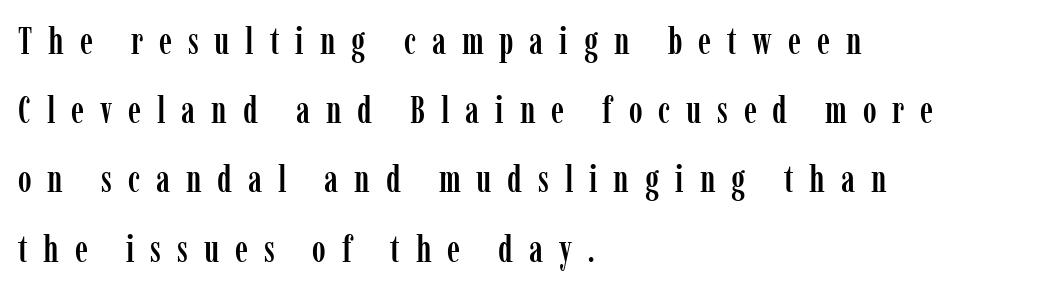
The image shows 37 px condensed serif type, upright; set left-aligned, line spacing 1.87x, unusually wide letter spacing (+0.43 em), not underlined; low stroke contrast and a medium x-height.
